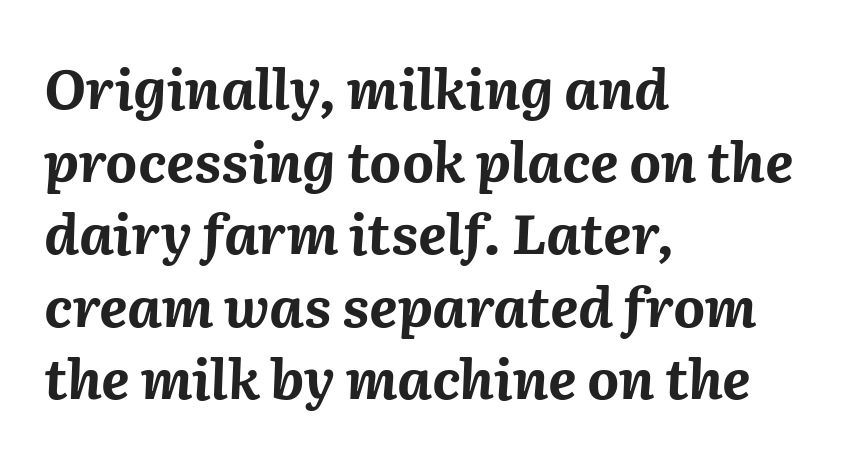
Look at the tracking — it's just the regular setting, nothing added. Regular leading. These lines were composed using italics. Line beginnings align vertically; line endings do not. These lines are rendered in a variable-pitch font. Stroke thickness is high; the sample reads as a true bold.
